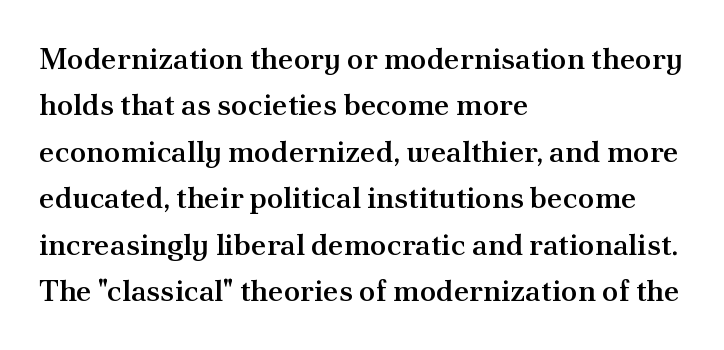
{"serif": "yes", "italic": "no", "bold": "semi", "weight": "semibold", "width": "normal", "stroke_contrast": "medium", "x_height": "small", "monospaced": "no", "underline": "no", "align": "left", "line_spacing": "normal", "line_spacing_ratio": 1.55, "letter_spacing": "normal", "letter_spacing_em": 0.0, "glyph_px": 30}
